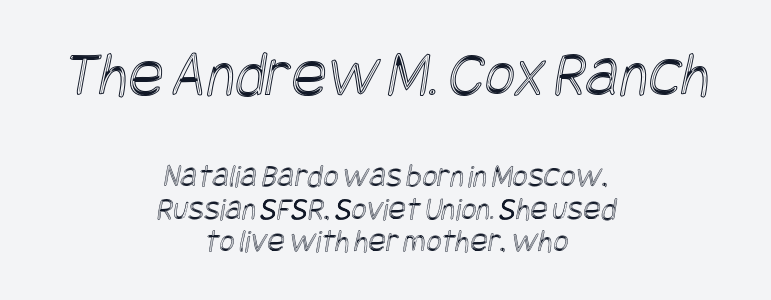
The image shows 66 px condensed type; set centered, tight line spacing (0.99x), normal letter spacing, not underlined; the first (top) block is 2.0x larger; a large x-height.
